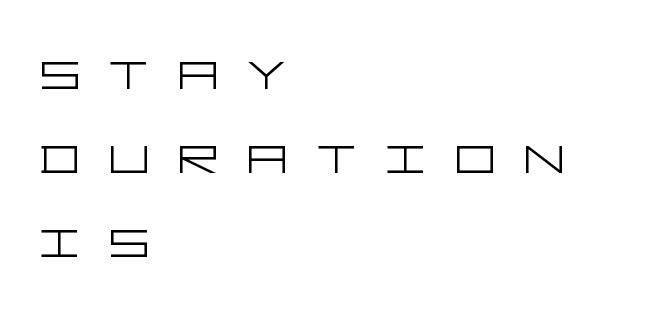
The image shows 64 px light, wide sans-serif type, upright; set left-aligned, normal line spacing (1.31x), unusually wide letter spacing (+0.44 em), not underlined; low stroke contrast and a large x-height.
